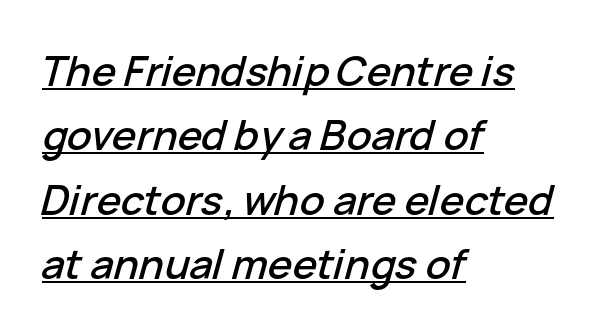
{"italic": "yes", "lean": "right", "slant_degrees": 15, "width": "normal", "stroke_contrast": "low", "x_height": "medium", "monospaced": "no", "underline": "yes", "align": "left", "line_spacing": "normal", "line_spacing_ratio": 1.57, "letter_spacing": "normal", "letter_spacing_em": 0.0, "glyph_px": 41}
